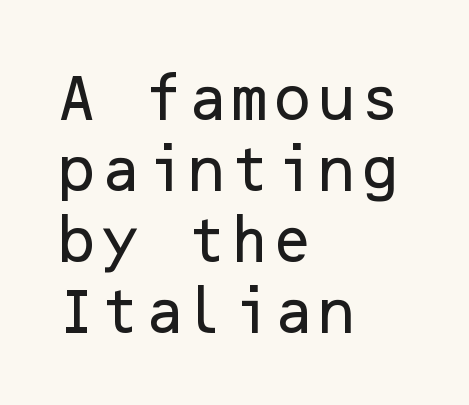
Q: Is the text italic (slanted)? A: No, it is upright.
Q: Is the typeface a serif or a sans-serif typeface? A: Sans-serif.
Q: Is the text underlined? A: No.
Q: How is the paragraph aligned? A: Left-aligned.
Q: Is the spacing between letters normal or unusually wide? A: Normal.
Q: Is the spacing between lines tight, normal or loose? A: Normal.
Q: Width (condensed, normal, or wide)? A: Normal.
Q: Stroke contrast? A: Low.
Q: x-height? A: Medium.
